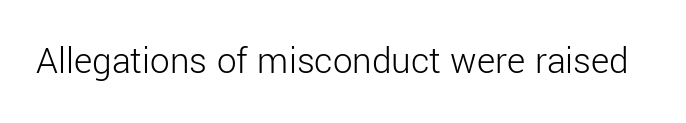
The image shows 39 px light sans-serif type, upright; set normal letter spacing, not underlined; low stroke contrast and a medium x-height.
